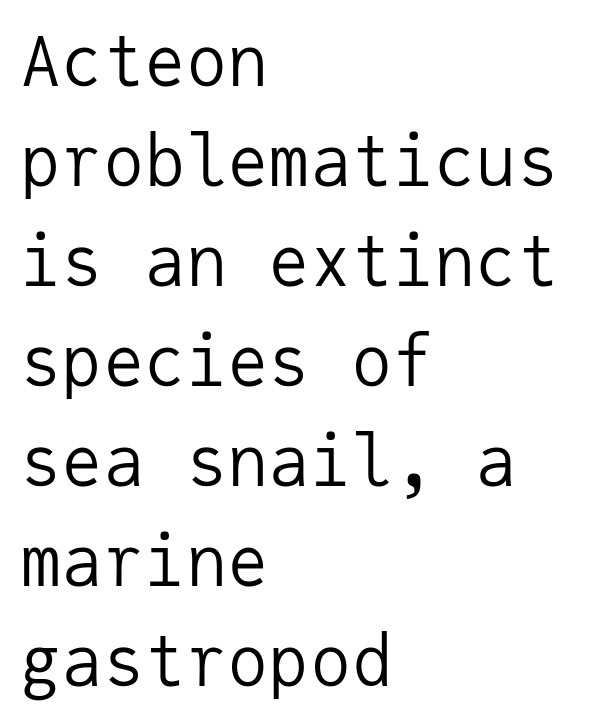
The image shows 69 px regular-weight sans-serif type, upright, monospaced; set left-aligned, normal line spacing (1.45x), normal letter spacing, not underlined; low stroke contrast and a medium x-height.
